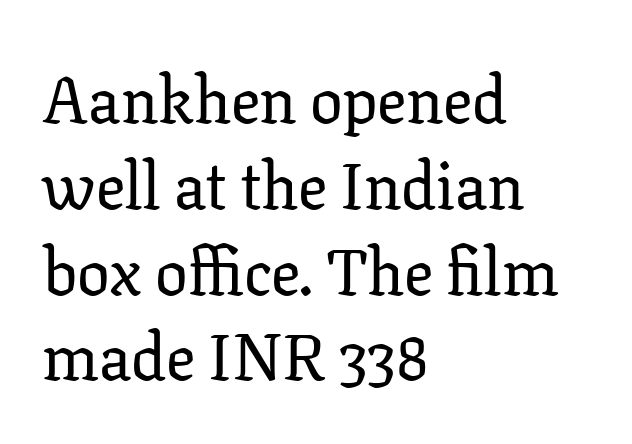
Q: Is the text italic (slanted)? A: No, it is upright.
Q: Is the typeface a serif or a sans-serif typeface? A: Serif.
Q: Is the text underlined? A: No.
Q: How is the paragraph aligned? A: Left-aligned.
Q: Is the spacing between letters normal or unusually wide? A: Normal.
Q: Is the spacing between lines tight, normal or loose? A: Normal.
Q: Width (condensed, normal, or wide)? A: Normal.
Q: Stroke contrast? A: Low.
Q: x-height? A: Medium.
Q: Monospaced? A: No.
